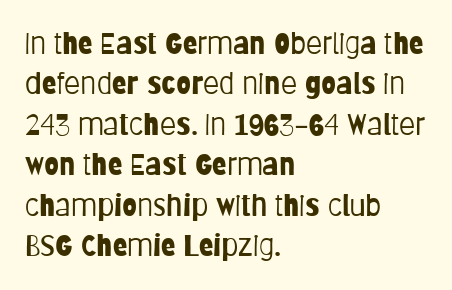
The image shows 30 px light, condensed sans-serif type, upright; set left-aligned, normal line spacing (1.35x), normal letter spacing, not underlined; low stroke contrast and a large x-height.
